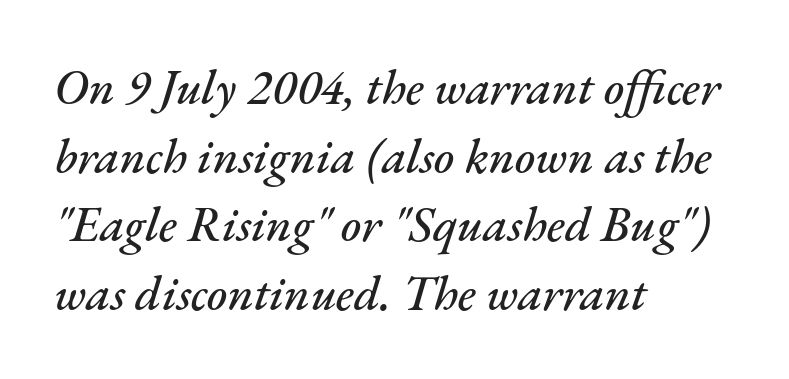
{"italic": "yes", "lean": "right", "slant_degrees": 17, "width": "normal", "stroke_contrast": "medium", "x_height": "small", "monospaced": "no", "underline": "no", "align": "left", "line_spacing": "normal", "line_spacing_ratio": 1.4, "letter_spacing": "normal", "letter_spacing_em": 0.0, "glyph_px": 49}
